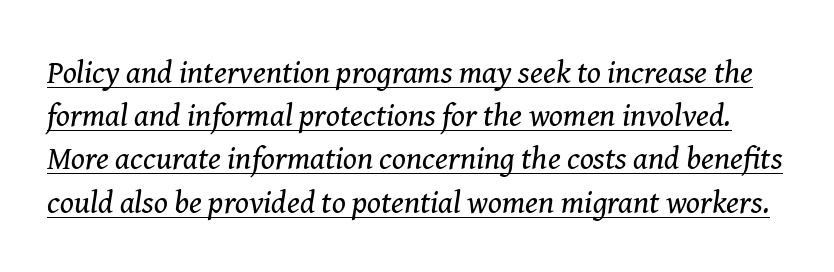
Letters have the restrained weight of plain body copy at most. The font family rendered here belongs to the serif group. Normally led — the rows are evenly, conventionally spaced. Proportional: the letters do not fall into vertical columns. In terms of posture, this sample is oblique.
